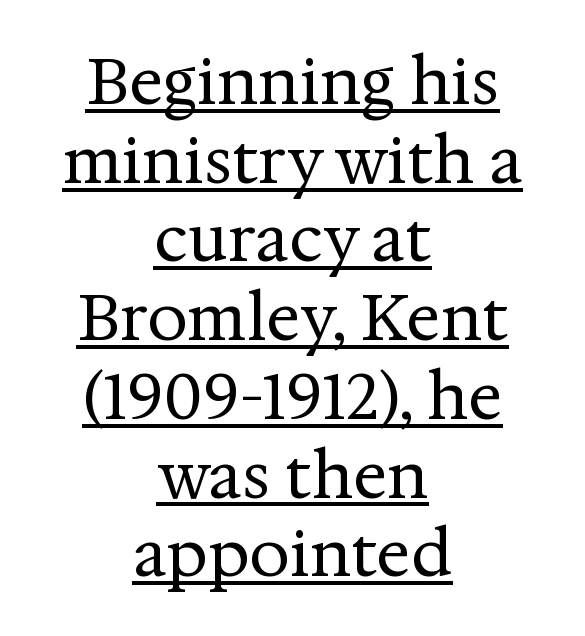
The image shows 64 px regular-weight serif type, upright; set centered, line spacing 1.23x, normal letter spacing, underlined; medium stroke contrast and a medium x-height.
